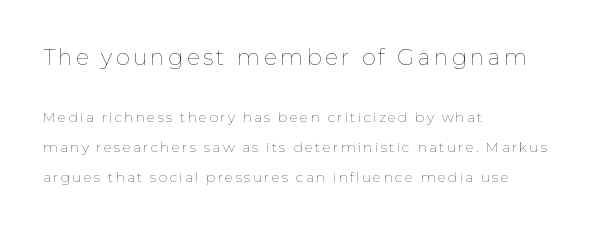
Each new line begins a long way beneath the previous one. No chunkiness to these letters — they're not bold. Style check: upright. Rule under the text: the space is simply empty. Reading down the block, your eye returns to a fixed left position each line. You get the large type first, then a drop to smaller type.
